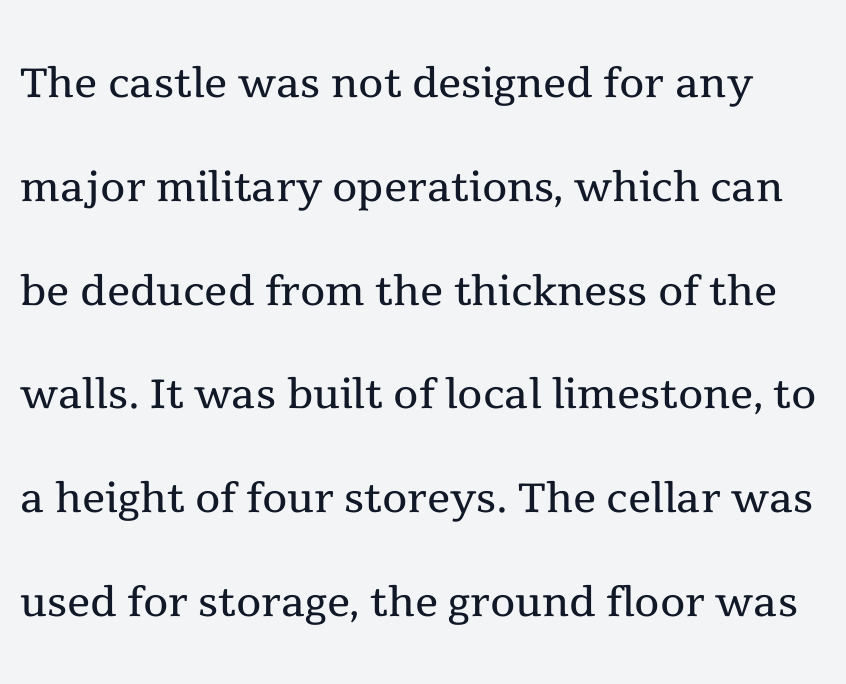
The image shows 58 px regular-weight serif type, upright; set line spacing 1.79x, normal letter spacing, not underlined; a medium x-height.
